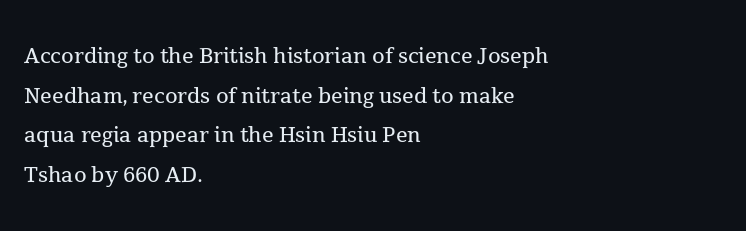
Descenders are the only things crossing below the line. Glyph-to-glyph distance matches everyday printed text. Evenly set lines give the paragraph a standard silhouette. Every row of glyphs begins at an identical x-position on the left. Do the characters align in a grid? No, the font is proportional.
